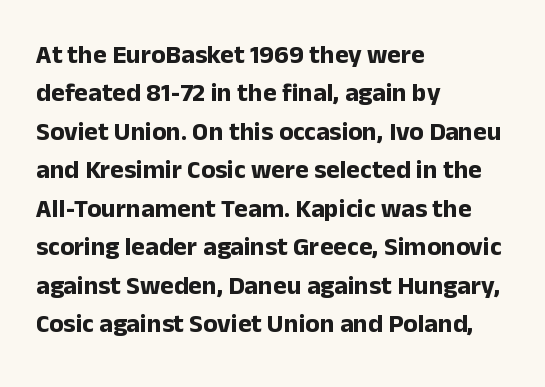
The image shows 26 px bold type, upright; set left-aligned, normal line spacing (1.48x), normal letter spacing, not underlined.
